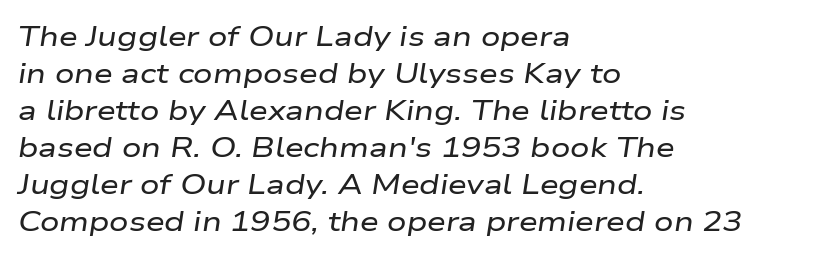
These lines were composed using italics. Caption: multi-line text, flush left, ragged right. Lines of text with bare space underneath. Nobody touched the tracking dial on this one. Is there much room between lines? A standard amount, neither cramped nor airy.
